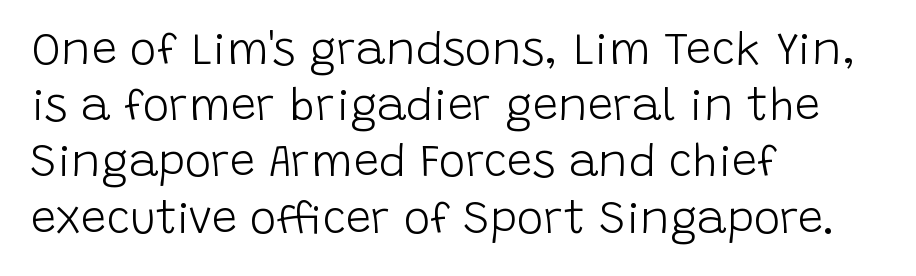
The image shows 45 px light sans-serif type, upright; set left-aligned, normal line spacing (1.25x), normal letter spacing, not underlined; low stroke contrast and a large x-height.
